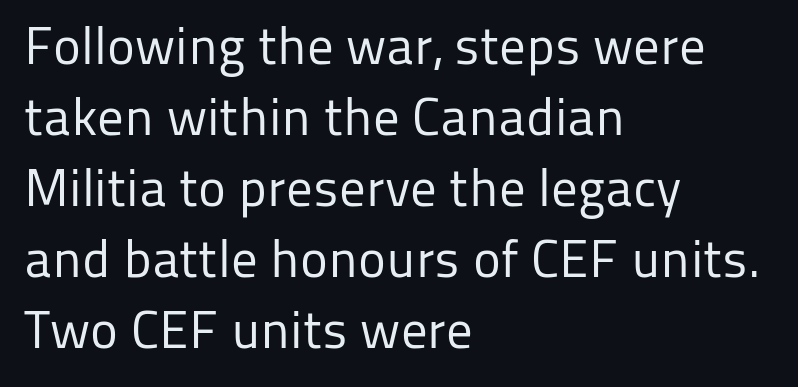
{"serif": "no", "italic": "no", "bold": "no", "weight": "regular", "width": "normal", "stroke_contrast": "low", "x_height": "medium", "monospaced": "no", "underline": "no", "align": "left", "line_spacing": "normal", "line_spacing_ratio": 1.34, "letter_spacing": "normal", "letter_spacing_em": 0.0, "glyph_px": 53}
